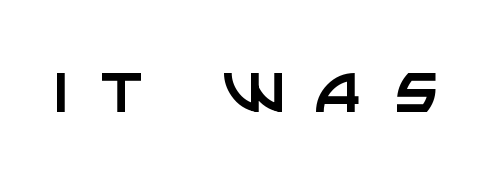
The image shows 79 px regular-weight sans-serif type, upright; set unusually wide letter spacing (+0.38 em), not underlined; low stroke contrast and a large x-height.
